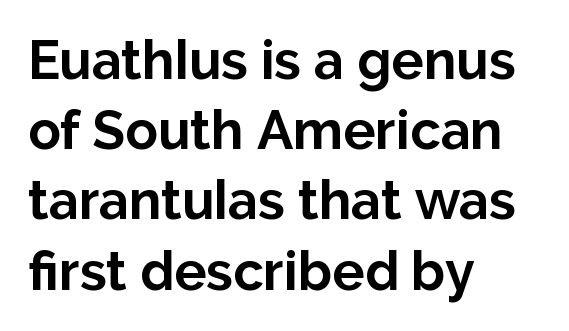
{"serif": "no", "italic": "no", "bold": "yes", "weight": "bold", "width": "normal", "stroke_contrast": "low", "x_height": "medium", "monospaced": "no", "underline": "no", "align": "left", "line_spacing": "normal", "line_spacing_ratio": 1.3, "letter_spacing": "normal", "letter_spacing_em": 0.0, "glyph_px": 54}
